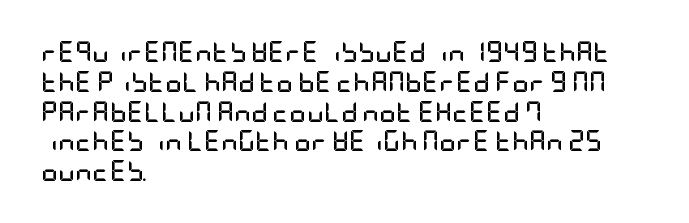
A bare baseline throughout the passage. Heavy-handed strokes throughout: this text is bold. Style check: upright. The setting favours the left margin, as ordinary paragraphs usually do. How are the letters spaced? Ordinarily, with no added tracking.
